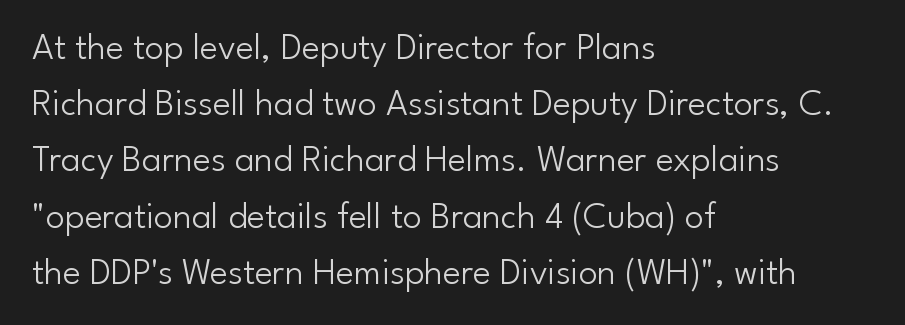
The image shows 38 px light sans-serif type, upright; set left-aligned, normal line spacing (1.48x), normal letter spacing, not underlined; low stroke contrast and a small x-height.
